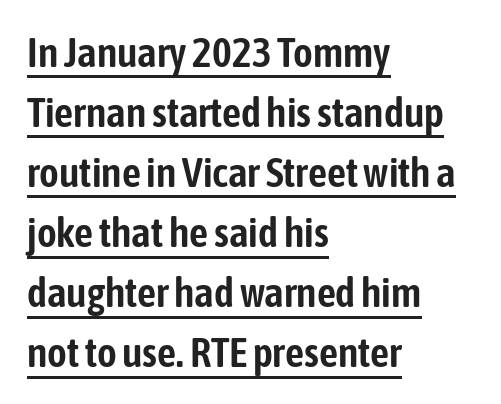
Words appear dense and cohesive because spacing is normal. Leading: standard. Varying glyph widths throughout — classic text-font behaviour. Does a line run under the words? Yes, clearly. In terms of posture, this sample is upright.
